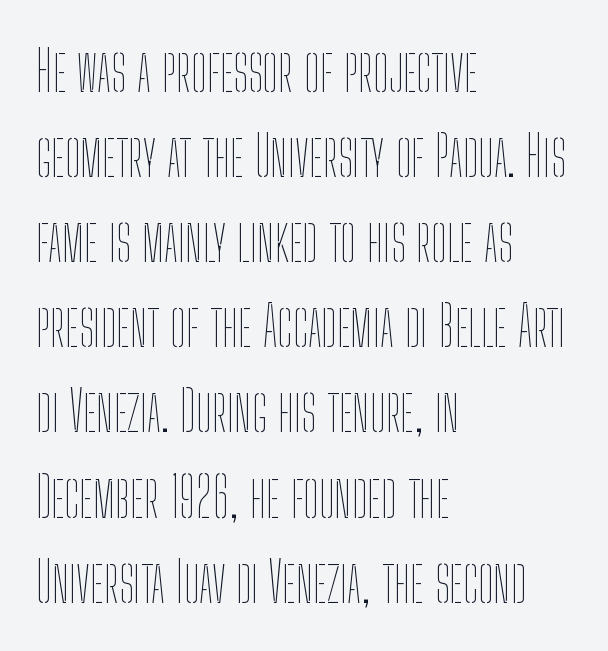
{"italic": "no", "bold": "no", "weight": "thin", "width": "condensed", "stroke_contrast": "low", "x_height": "medium", "monospaced": "no", "underline": "no", "align": "left", "line_spacing": "normal", "line_spacing_ratio": 1.52, "letter_spacing": "normal", "letter_spacing_em": 0.0, "glyph_px": 56}
